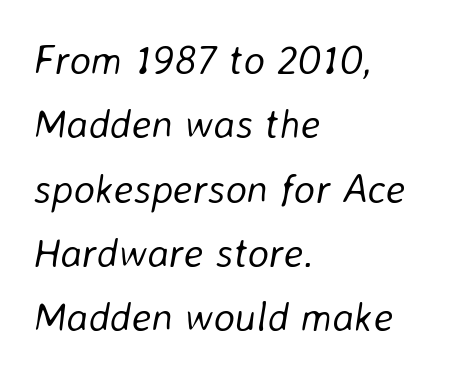
The image shows 41 px light type, italic (leaning right); set left-aligned, normal line spacing (1.57x), normal letter spacing, not underlined; low stroke contrast and a medium x-height.
